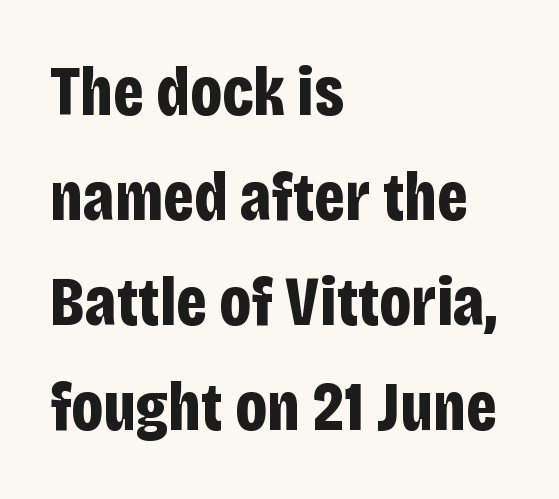
Q: Is the text bold? A: Yes.
Q: Is the text italic (slanted)? A: No, it is upright.
Q: Is the typeface a serif or a sans-serif typeface? A: Sans-serif.
Q: Is the text underlined? A: No.
Q: How is the paragraph aligned? A: Left-aligned.
Q: Is the spacing between letters normal or unusually wide? A: Normal.
Q: Is the spacing between lines tight, normal or loose? A: Normal.
Q: Width (condensed, normal, or wide)? A: Condensed.
Q: Stroke contrast? A: Low.
Q: x-height? A: Large.
Q: Monospaced? A: No.
